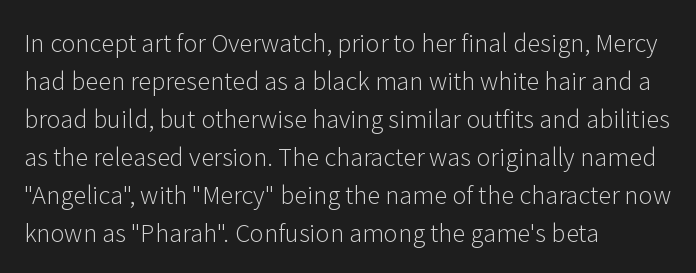
Q: Is the text bold? A: No.
Q: Is the text italic (slanted)? A: No, it is upright.
Q: Is the text underlined? A: No.
Q: How is the paragraph aligned? A: Left-aligned.
Q: Is the spacing between letters normal or unusually wide? A: Normal.
Q: Is the spacing between lines tight, normal or loose? A: Normal.
